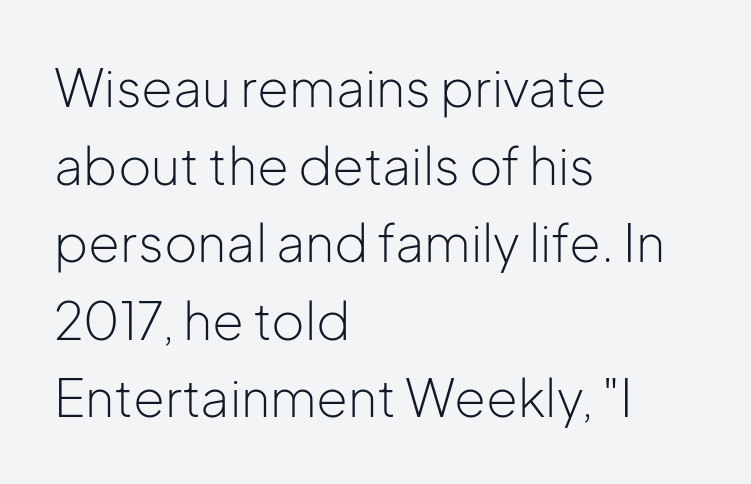
Q: Is the text bold? A: No.
Q: Is the text italic (slanted)? A: No, it is upright.
Q: Is the typeface a serif or a sans-serif typeface? A: Sans-serif.
Q: Is the text underlined? A: No.
Q: How is the paragraph aligned? A: Left-aligned.
Q: Is the spacing between letters normal or unusually wide? A: Normal.
Q: Is the spacing between lines tight, normal or loose? A: Normal.
Q: Width (condensed, normal, or wide)? A: Normal.
Q: Stroke contrast? A: Low.
Q: x-height? A: Medium.
Q: Monospaced? A: No.
